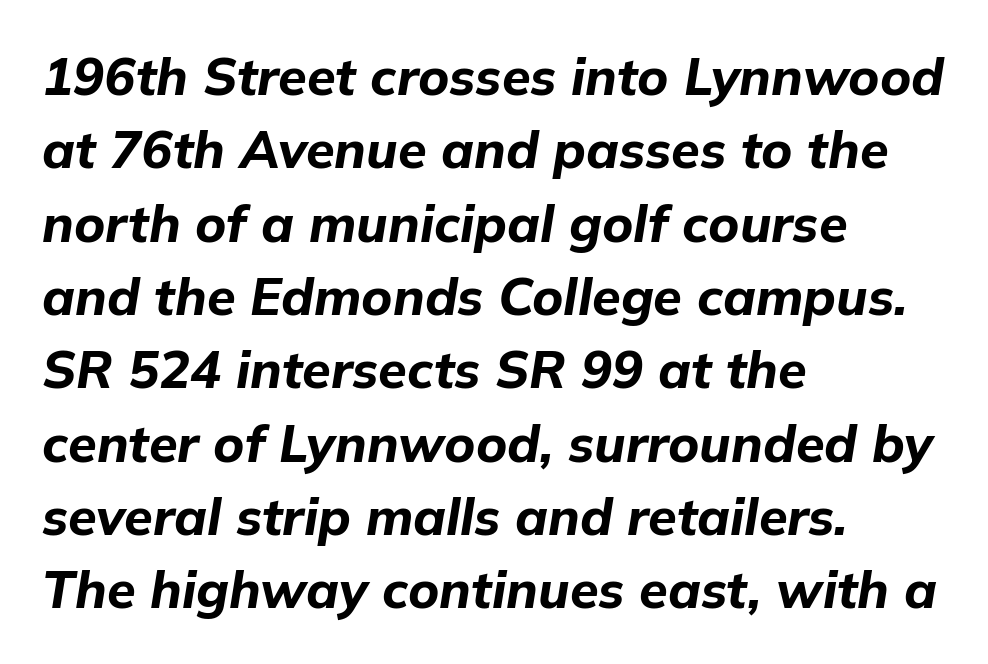
The ragged edge is on the right, which tells us the setting is flush left. Each word holds together tightly as a unit, with standard inter-letter gaps. In terms of leading, this rendering sits right in the middle. Its strokes are broad and dark, the hallmark of bold type. Tall strokes in this sample are angled rather than plumb. Lines of text with bare space underneath.
